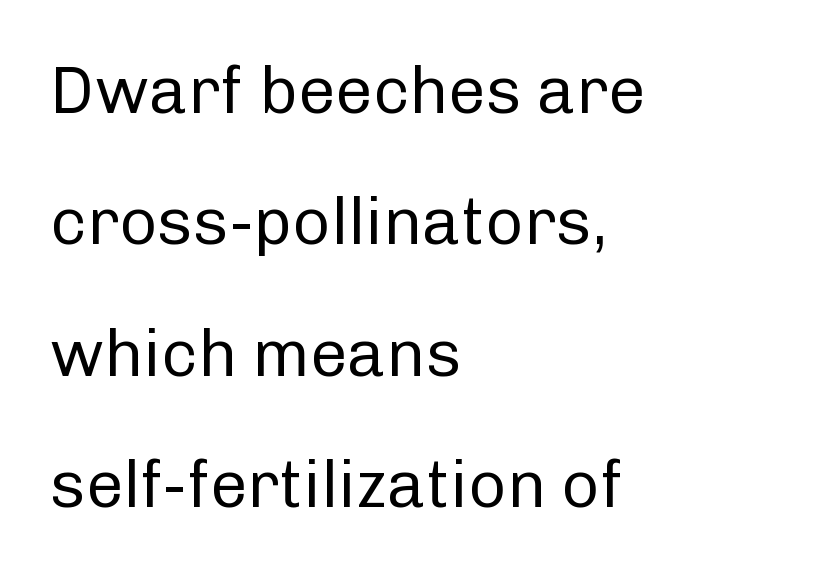
The image shows 66 px regular-weight sans-serif type, upright; set left-aligned, loose line spacing (1.99x), normal letter spacing, not underlined; low stroke contrast and a medium x-height.
